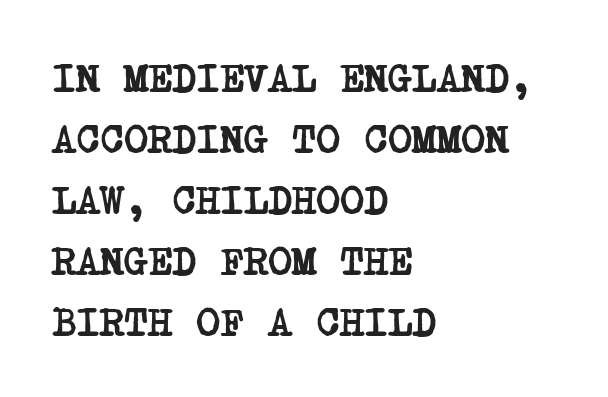
Leftover space on each line is placed entirely after the last word. Letter spacing: default. What kind of face is this? One with serifs. Honestly, there is no underline to notice here at all. If you measured baseline to baseline, you'd find a middling distance. Is the type bold? Yes — the strokes are clearly thick and heavy.
